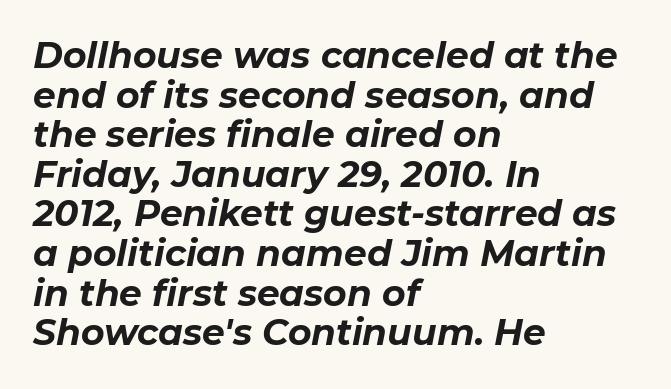
Q: Is the text bold? A: Yes.
Q: Is the text italic (slanted)? A: Yes, it leans right by about 11 degrees.
Q: Is the text underlined? A: No.
Q: How is the paragraph aligned? A: Left-aligned.
Q: Is the spacing between letters normal or unusually wide? A: Normal.
Q: Is the spacing between lines tight, normal or loose? A: Tight.
Q: Width (condensed, normal, or wide)? A: Normal.
Q: Stroke contrast? A: Low.
Q: x-height? A: Medium.
Q: Monospaced? A: No.
